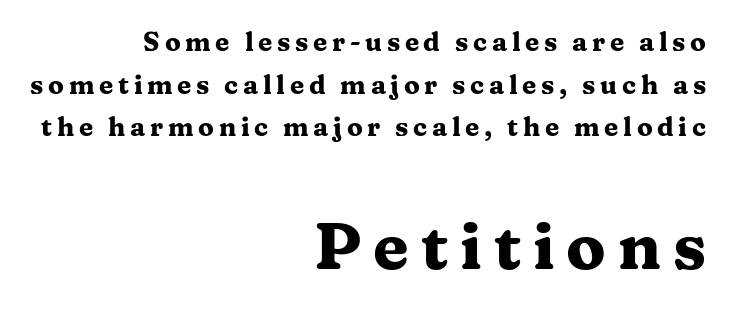
Summary of vertical rhythm: regular, with standard interline spacing. Line endings align vertically; line beginnings do not. Compared with an ordinary text face, these strokes are far heavier — a full bold. Note the varied advance widths — an 'i' is clearly narrower than an 'm'.
